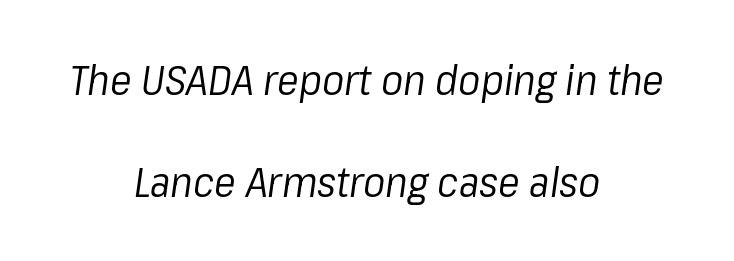
Q: Is the text bold? A: No.
Q: Is the text italic (slanted)? A: Yes, it leans right by about 8 degrees.
Q: Is the text underlined? A: No.
Q: How is the paragraph aligned? A: Centered.
Q: Is the spacing between letters normal or unusually wide? A: Normal.
Q: Is the spacing between lines tight, normal or loose? A: Loose.
Q: Width (condensed, normal, or wide)? A: Normal.
Q: Stroke contrast? A: Low.
Q: x-height? A: Medium.
Q: Monospaced? A: No.
